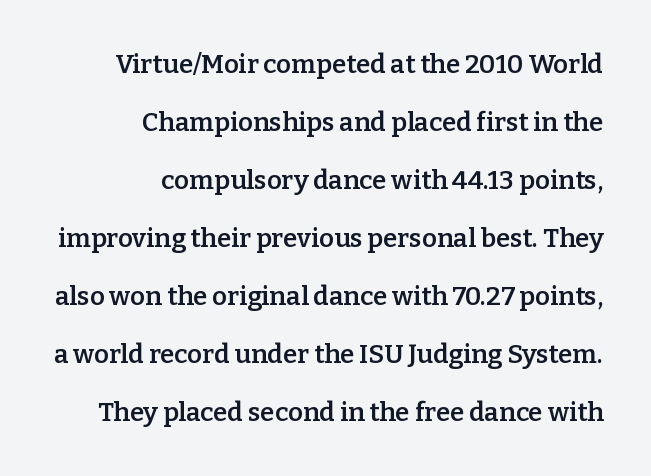
Q: Is the text bold? A: Semi-bold.
Q: Is the text italic (slanted)? A: No, it is upright.
Q: Is the text underlined? A: No.
Q: How is the paragraph aligned? A: Right-aligned.
Q: Is the spacing between letters normal or unusually wide? A: Normal.
Q: Is the spacing between lines tight, normal or loose? A: Loose.
